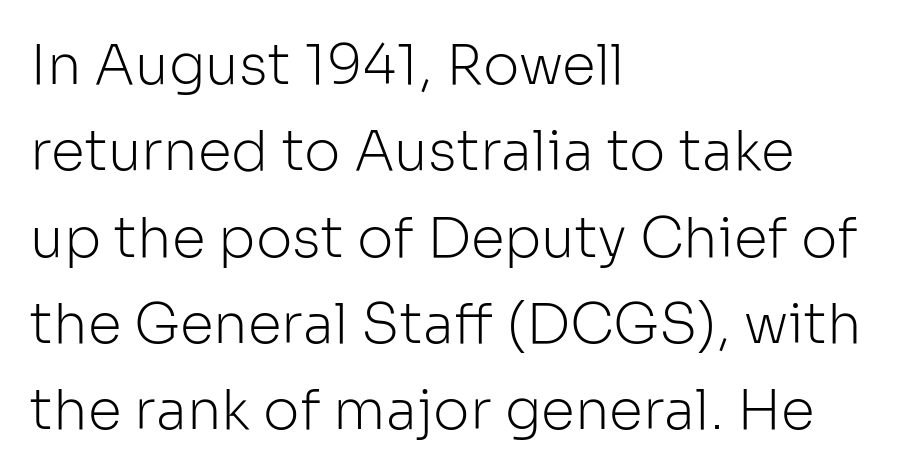
The characters display no serif detailing; their extremities are plain. Quick note: underline off. When letters stand straight like this, we call the style roman or upright. This sample is left-justified, so line endings fall wherever the words run out. The designer left line spacing at the default.
